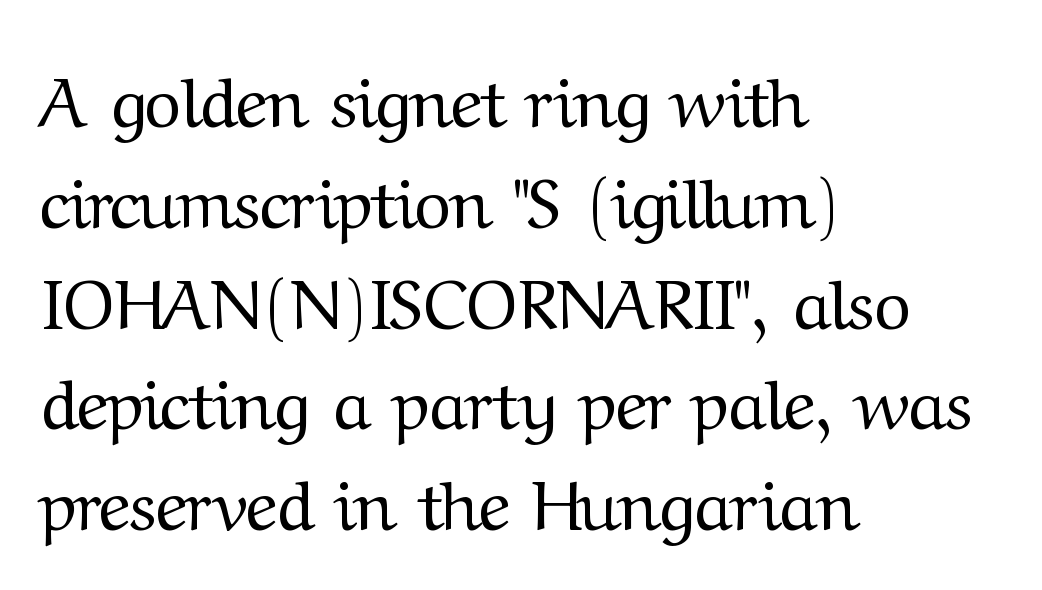
Q: Is the text bold? A: No.
Q: Is the text italic (slanted)? A: No, it is upright.
Q: Is the typeface a serif or a sans-serif typeface? A: Serif.
Q: Is the text underlined? A: No.
Q: How is the paragraph aligned? A: Left-aligned.
Q: Is the spacing between letters normal or unusually wide? A: Normal.
Q: Is the spacing between lines tight, normal or loose? A: Normal.
Q: Width (condensed, normal, or wide)? A: Normal.
Q: Stroke contrast? A: Medium.
Q: x-height? A: Medium.
Q: Monospaced? A: No.
